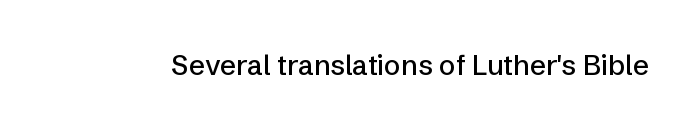
Q: Is the text italic (slanted)? A: No, it is upright.
Q: Is the typeface a serif or a sans-serif typeface? A: Sans-serif.
Q: Is the text underlined? A: No.
Q: Is the spacing between letters normal or unusually wide? A: Normal.
Q: Width (condensed, normal, or wide)? A: Normal.
Q: Stroke contrast? A: Low.
Q: x-height? A: Medium.
Q: Monospaced? A: No.
